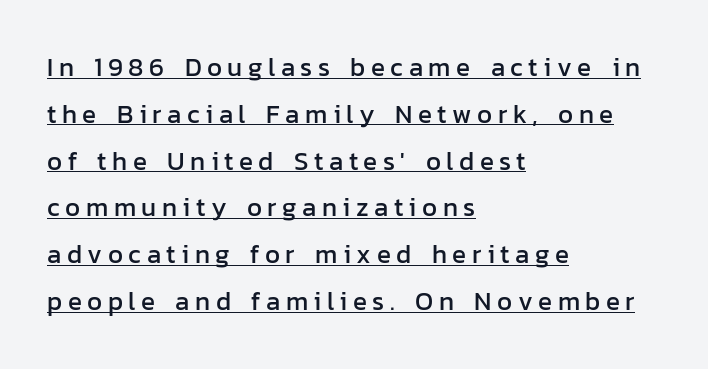
The image shows 26 px text type, upright; set left-aligned, line spacing 1.8x, unusually wide letter spacing (+0.21 em), underlined.
